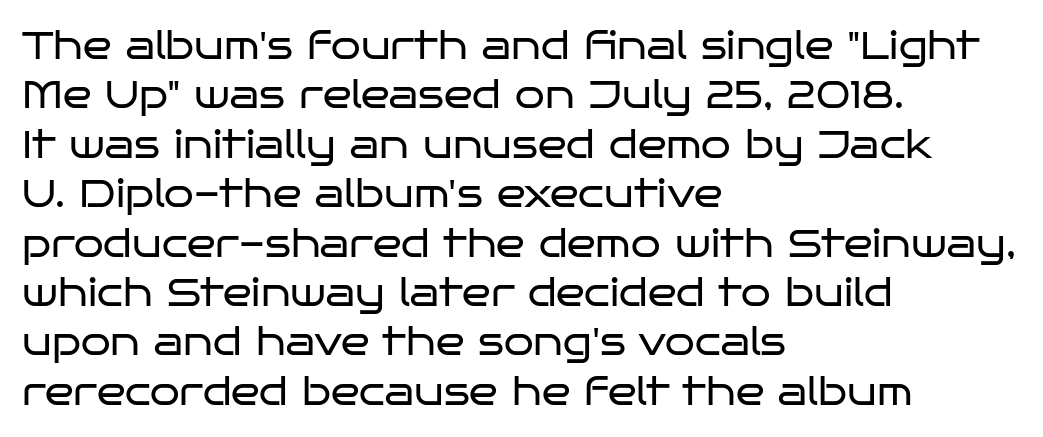
{"serif": "no", "italic": "no", "bold": "no", "weight": "regular", "width": "wide", "stroke_contrast": "low", "x_height": "large", "monospaced": "no", "underline": "no", "align": "left", "line_spacing": "normal", "line_spacing_ratio": 1.3, "letter_spacing": "normal", "letter_spacing_em": 0.0, "glyph_px": 38}
